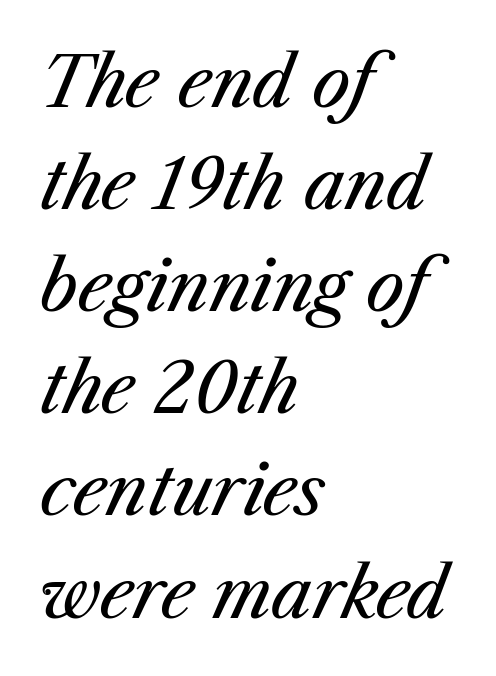
The image shows 69 px regular-weight type, italic (leaning right); set left-aligned, normal line spacing (1.48x), normal letter spacing, not underlined; medium stroke contrast and a medium x-height.
